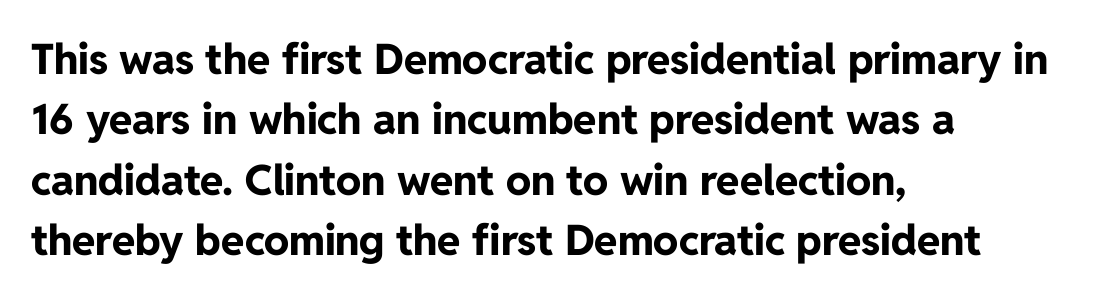
Q: Is the text bold? A: Yes.
Q: Is the text italic (slanted)? A: No, it is upright.
Q: Is the typeface a serif or a sans-serif typeface? A: Sans-serif.
Q: Is the text underlined? A: No.
Q: How is the paragraph aligned? A: Left-aligned.
Q: Is the spacing between letters normal or unusually wide? A: Normal.
Q: Is the spacing between lines tight, normal or loose? A: Normal.
Q: Width (condensed, normal, or wide)? A: Normal.
Q: Stroke contrast? A: Low.
Q: x-height? A: Medium.
Q: Monospaced? A: No.
